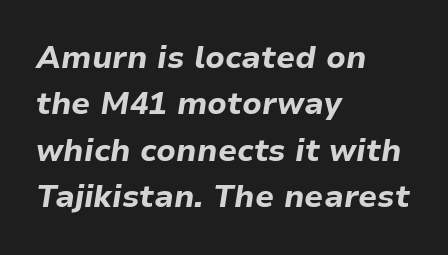
The image shows 31 px bold type, italic (leaning right); set left-aligned, normal line spacing (1.5x), normal letter spacing, not underlined; low stroke contrast and a medium x-height.
